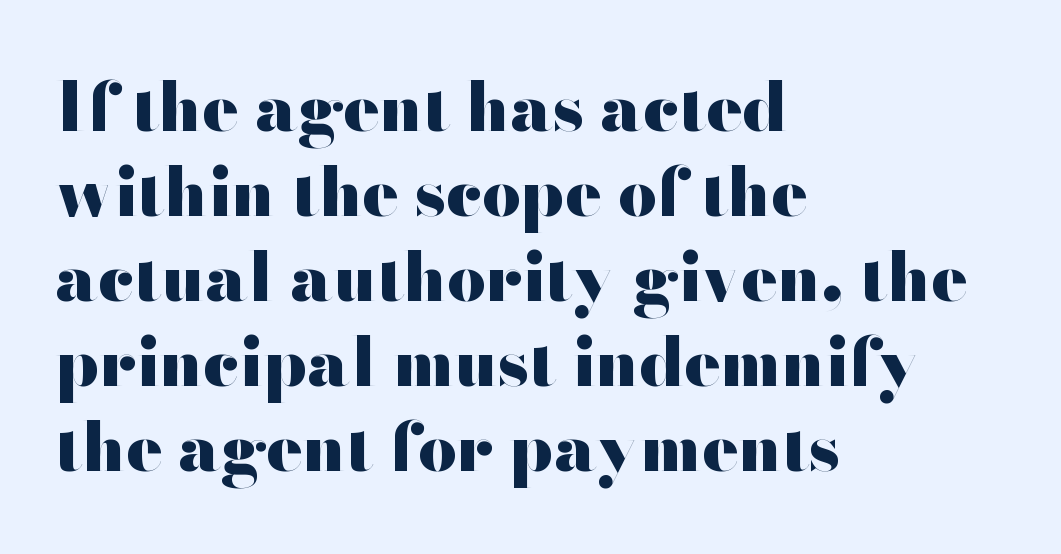
This is roman type, the default non-slanted kind. This block has exactly the height ordinary leading produces. Every row of glyphs begins at an identical x-position on the left. I'd describe the lettering as bold — thick and assertive. The designer went with a sans here, leaving each stem footless. Spacing verdict: proportional, widths tailored to each character.
